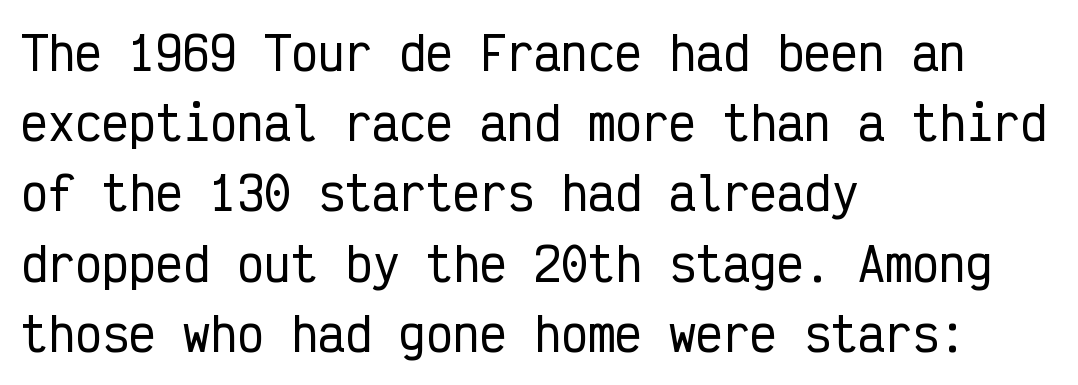
Q: Is the text italic (slanted)? A: No, it is upright.
Q: Is the typeface a serif or a sans-serif typeface? A: Sans-serif.
Q: Is the text underlined? A: No.
Q: How is the paragraph aligned? A: Left-aligned.
Q: Is the spacing between letters normal or unusually wide? A: Normal.
Q: Is the spacing between lines tight, normal or loose? A: Normal.
Q: Width (condensed, normal, or wide)? A: Condensed.
Q: Stroke contrast? A: Low.
Q: x-height? A: Medium.
Q: Monospaced? A: Yes.
